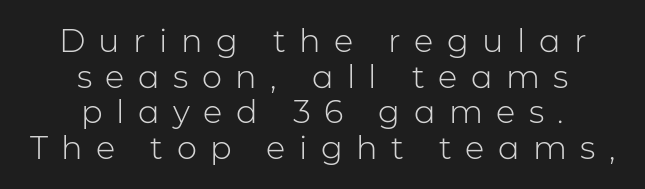
Weight: in the light-to-regular range. The face used here is proportionally spaced, like ordinary book or web type. Honestly, the rows look squashed on top of each other. The tracking jumps out immediately: characters are airy and widely separated. Examine the stroke ends and you'll find no serifs.
